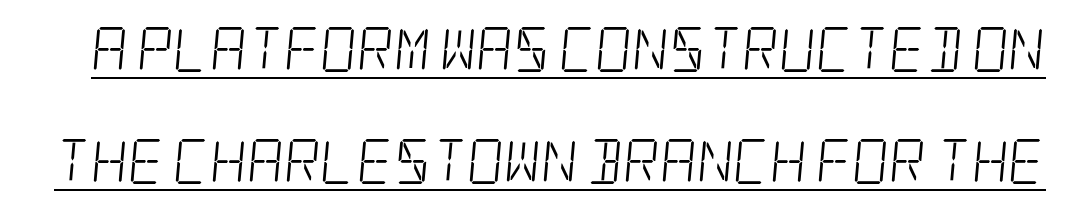
Vertical spacing — loose. What kind of face is this? One with serifs. Weight: in the light-to-regular range. A rule runs beneath these lines of type.
